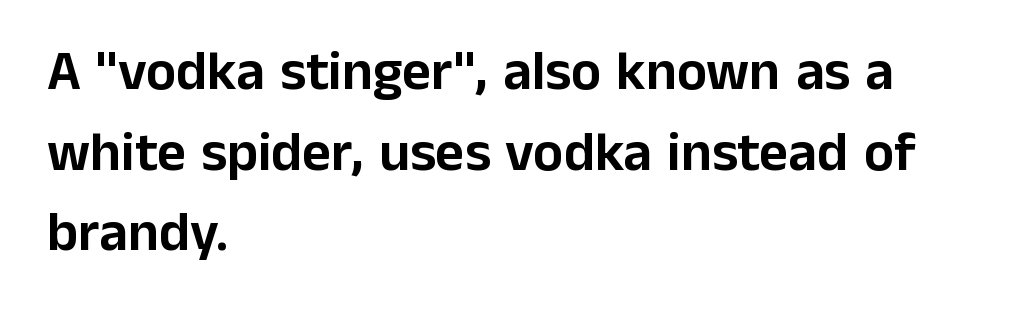
The image shows 56 px sans-serif type, upright; set left-aligned, normal line spacing (1.44x), normal letter spacing, not underlined; low stroke contrast and a medium x-height.
